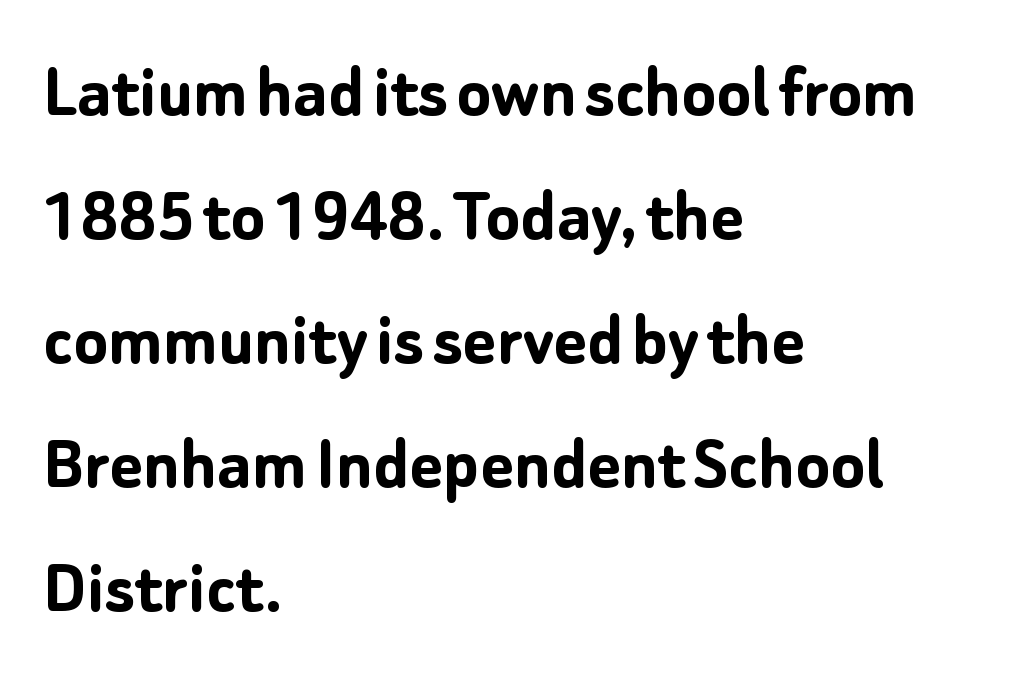
Q: Is the text bold? A: Yes.
Q: Is the text italic (slanted)? A: No, it is upright.
Q: Is the typeface a serif or a sans-serif typeface? A: Sans-serif.
Q: Is the text underlined? A: No.
Q: How is the paragraph aligned? A: Left-aligned.
Q: Is the spacing between letters normal or unusually wide? A: Normal.
Q: Is the spacing between lines tight, normal or loose? A: Normal.
Q: Width (condensed, normal, or wide)? A: Normal.
Q: Stroke contrast? A: Low.
Q: x-height? A: Medium.
Q: Monospaced? A: No.
